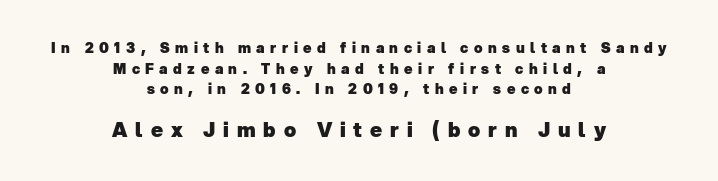
{"bold": "yes", "underline": "no", "align": "center", "line_spacing": "normal", "line_spacing_ratio": 1.47, "letter_spacing": "wide", "letter_spacing_em": 0.39, "larger_block": "second", "size_ratio": 1.43, "glyph_px": 20}
